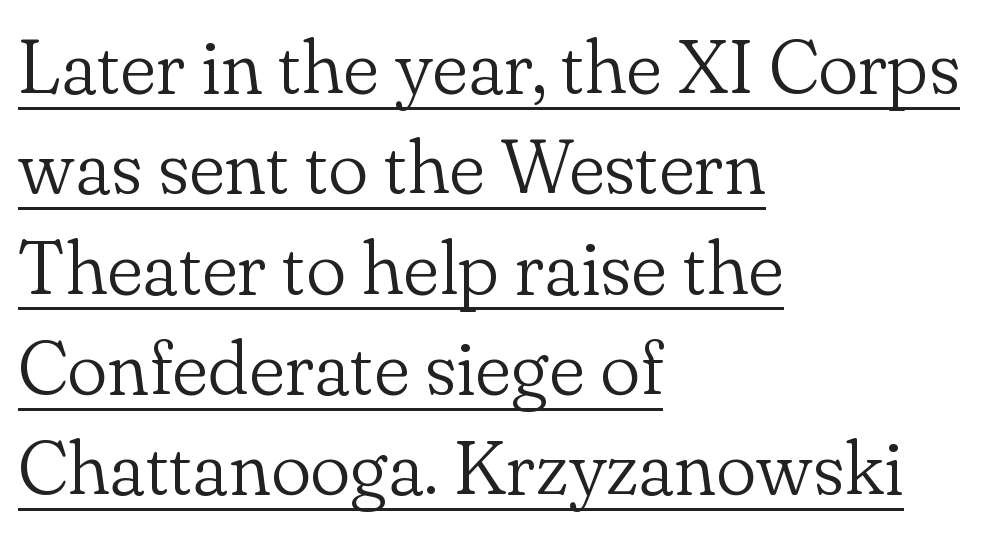
The image shows 76 px light serif type, upright; set left-aligned, normal line spacing (1.32x), normal letter spacing, underlined; low stroke contrast and a small x-height.
